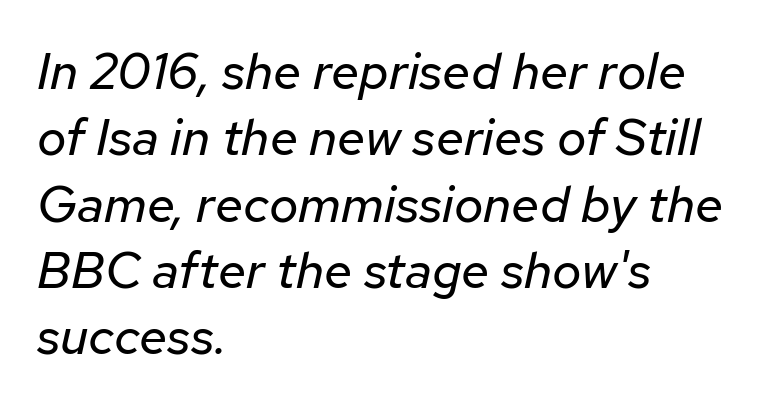
{"italic": "yes", "lean": "right", "slant_degrees": 12, "bold": "no", "weight": "regular", "width": "normal", "stroke_contrast": "low", "x_height": "medium", "monospaced": "no", "underline": "no", "align": "left", "line_spacing": "normal", "line_spacing_ratio": 1.3, "letter_spacing": "normal", "letter_spacing_em": 0.0, "glyph_px": 51}
